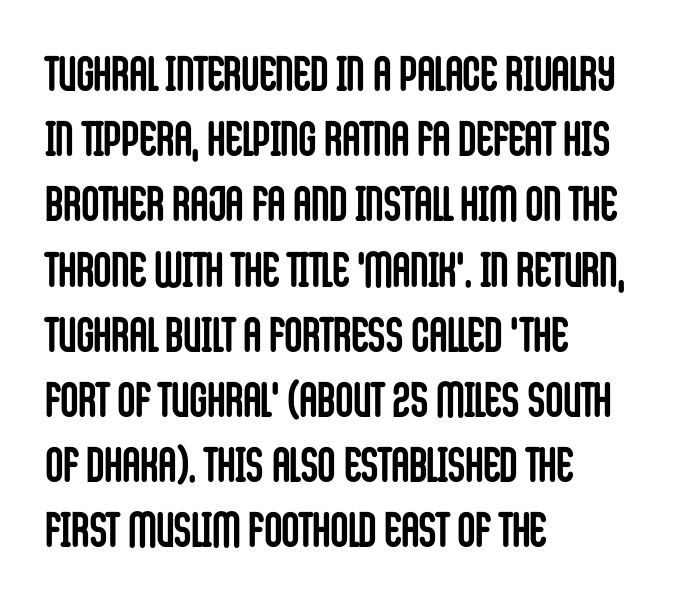
The letters are bold, with thick, heavy strokes. The letters advance in unequal steps, a hallmark of proportional type. This block has exactly the height ordinary leading produces. The rendering shows plain stroke endings on the letterforms — a sans-serif design. Is the block centered? No — it sits flush against the left margin.
